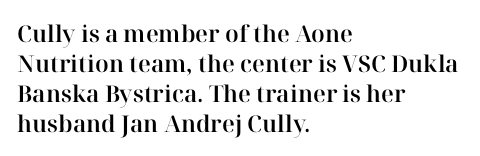
Q: Is the text italic (slanted)? A: No, it is upright.
Q: Is the text underlined? A: No.
Q: How is the paragraph aligned? A: Left-aligned.
Q: Is the spacing between letters normal or unusually wide? A: Normal.
Q: Is the spacing between lines tight, normal or loose? A: Normal.
